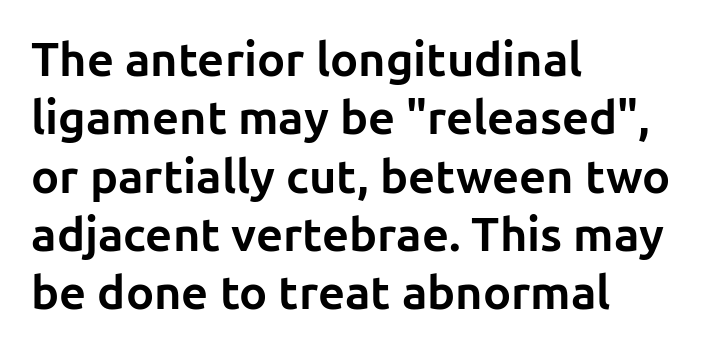
The image shows 47 px bold sans-serif type, upright; set left-aligned, line spacing 1.24x, normal letter spacing, not underlined; low stroke contrast and a medium x-height.
